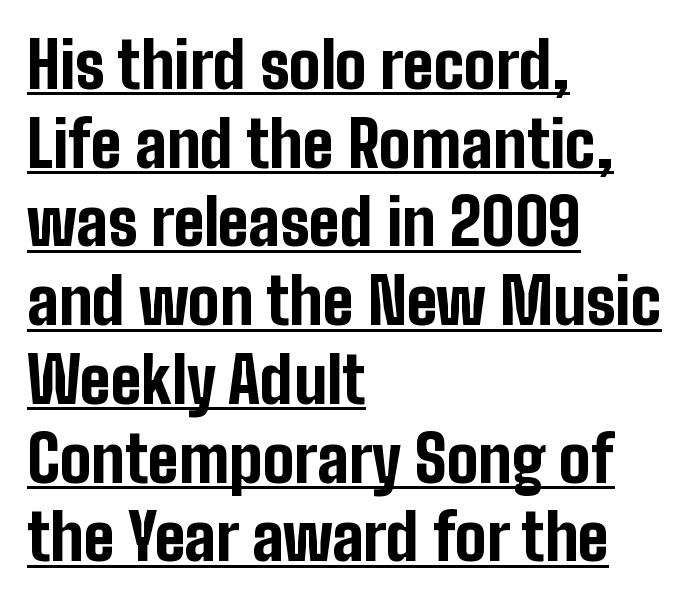
{"serif": "no", "italic": "no", "bold": "yes", "weight": "bold", "width": "condensed", "stroke_contrast": "low", "x_height": "medium", "monospaced": "no", "underline": "yes", "align": "left", "line_spacing": "normal", "line_spacing_ratio": 1.25, "letter_spacing": "normal", "letter_spacing_em": 0.0, "glyph_px": 63}
